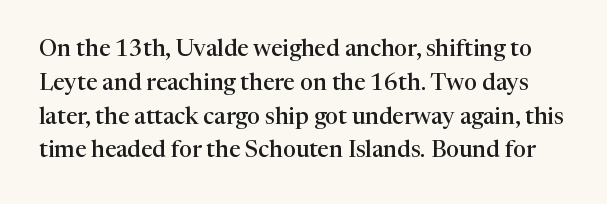
Q: Is the text bold? A: Semi-bold.
Q: Is the text italic (slanted)? A: No, it is upright.
Q: Is the text underlined? A: No.
Q: Is the spacing between letters normal or unusually wide? A: Normal.
Q: Is the spacing between lines tight, normal or loose? A: Normal.
